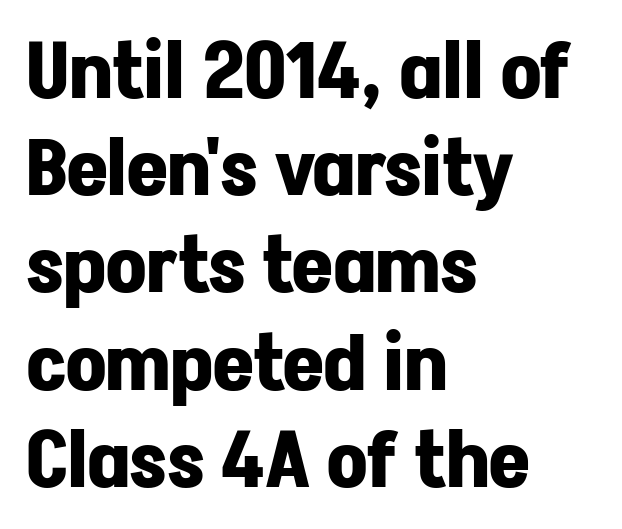
Words float on clear page, feet unadorned. The letters advance in unequal steps, a hallmark of proportional type. The passage shown has conventional tracking throughout. The designer went with a sans here, leaving each stem footless. Weight: bold.
